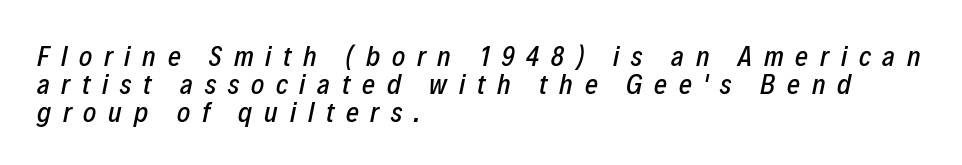
Q: Is the text italic (slanted)? A: Yes, it leans right by about 12 degrees.
Q: Is the text underlined? A: No.
Q: How is the paragraph aligned? A: Left-aligned.
Q: Is the spacing between letters normal or unusually wide? A: Unusually wide.
Q: Is the spacing between lines tight, normal or loose? A: Tight.
Q: Width (condensed, normal, or wide)? A: Condensed.
Q: Stroke contrast? A: Low.
Q: x-height? A: Medium.
Q: Monospaced? A: No.
